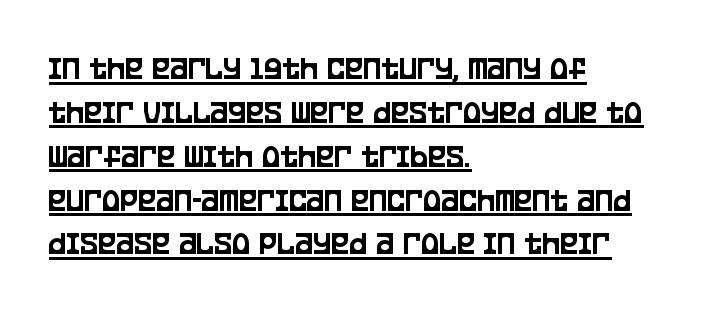
{"serif": "no", "italic": "no", "width": "condensed", "stroke_contrast": "low", "x_height": "large", "monospaced": "no", "underline": "yes", "align": "left", "line_spacing": "normal", "line_spacing_ratio": 1.29, "letter_spacing": "normal", "letter_spacing_em": 0.0, "glyph_px": 34}
